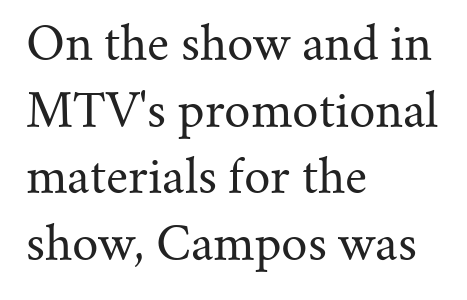
Descenders are the only things crossing below the line. Do the characters align in a grid? No, the font is proportional. The typeface chosen for these lines features serifs. This block has exactly the height ordinary leading produces.
